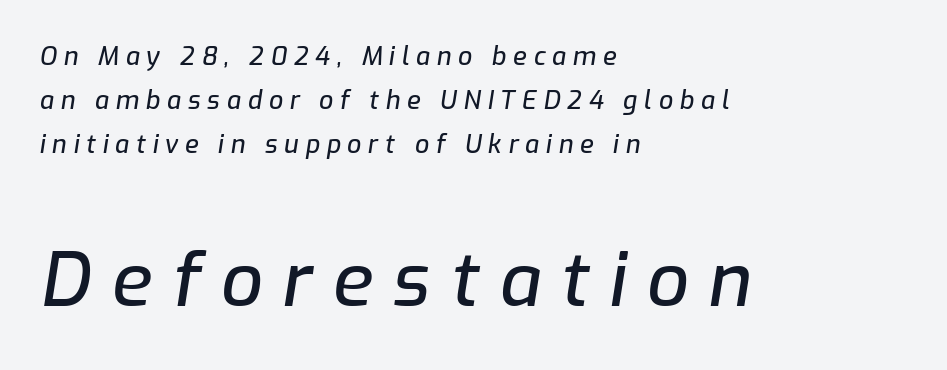
Short note: letters widely spaced. The setting favours the left margin, as ordinary paragraphs usually do. Every character sits at an angle, as italics do. The passage shown is typed in a proportional face where columns would drift.
